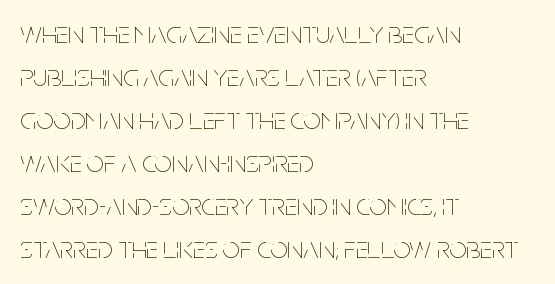
The image shows 31 px thin, condensed type, upright; set left-aligned, normal line spacing (1.39x), normal letter spacing, not underlined; low stroke contrast and a large x-height.
